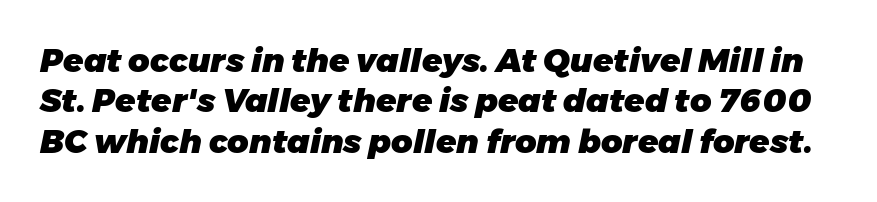
{"italic": "yes", "lean": "right", "slant_degrees": 11, "bold": "yes", "weight": "heavy", "width": "normal", "stroke_contrast": "low", "x_height": "medium", "monospaced": "no", "underline": "no", "line_spacing_ratio": 1.22, "letter_spacing": "normal", "letter_spacing_em": 0.0, "glyph_px": 33}
